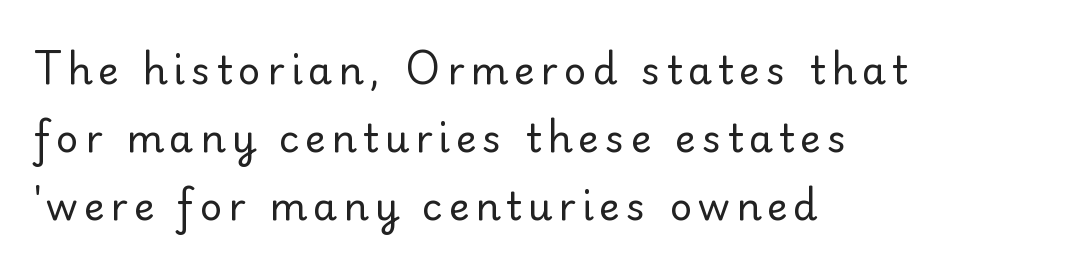
The image shows 39 px regular-weight sans-serif type, upright; set left-aligned, line spacing 1.74x, not underlined; low stroke contrast and a small x-height.
